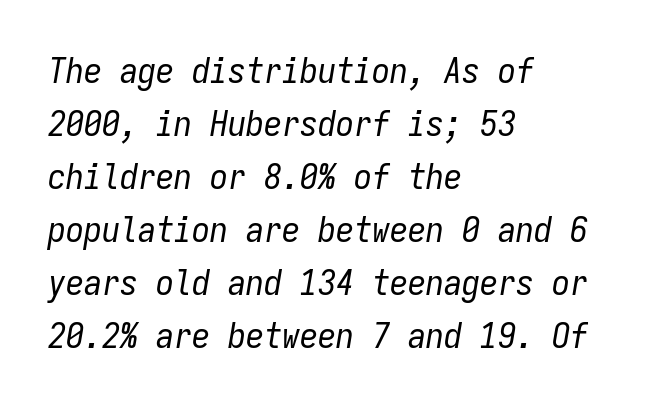
Inter-character spacing is left at the font's built-in metrics. Clear beneath every line of the passage. Casual observation: everything's shoved over to the left. Think of a typewriter: that constant character pitch is what you see here. No heavy texture on the line: the type isn't bold.
